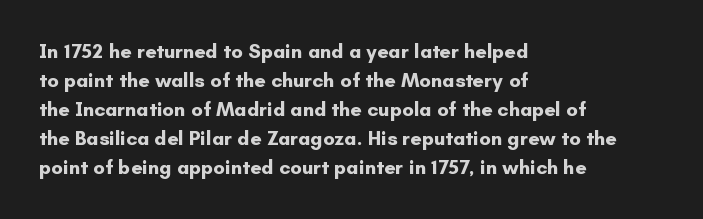
Q: Is the text bold? A: Yes.
Q: Is the text italic (slanted)? A: No, it is upright.
Q: Is the text underlined? A: No.
Q: How is the paragraph aligned? A: Left-aligned.
Q: Is the spacing between letters normal or unusually wide? A: Normal.
Q: Is the spacing between lines tight, normal or loose? A: Normal.
